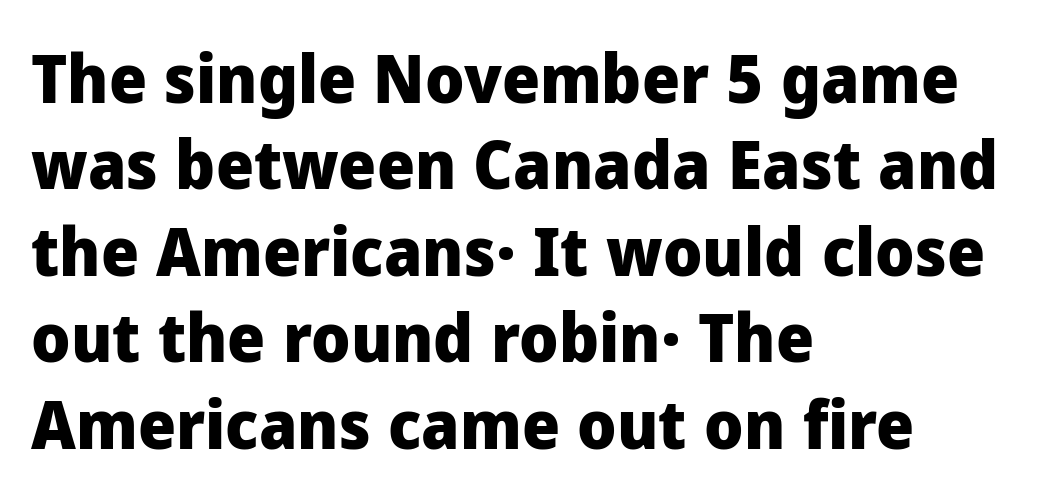
Honestly, the letter spacing is just normal — you wouldn't notice it. Notice how the stems are strictly vertical — no italics here. Plain, unruled lines of type. This block has exactly the height ordinary leading produces. Proportional: the letters do not fall into vertical columns.
